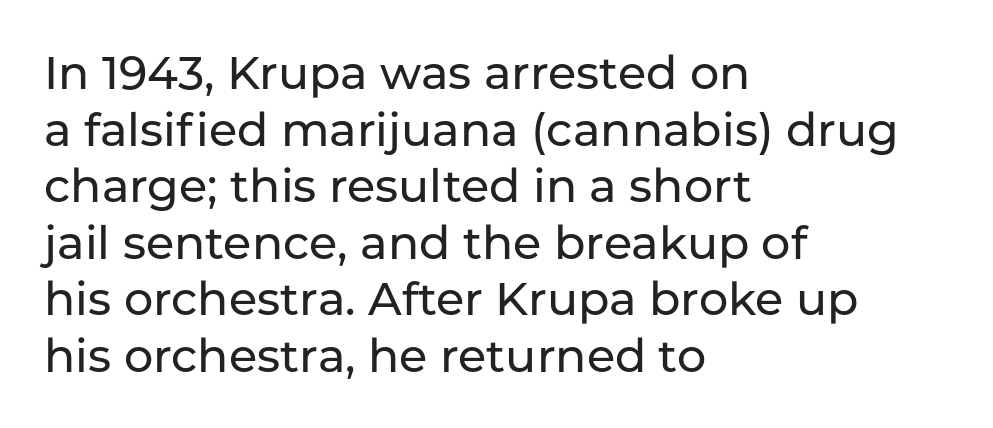
{"serif": "no", "italic": "no", "width": "normal", "stroke_contrast": "low", "x_height": "medium", "monospaced": "no", "underline": "no", "align": "left", "line_spacing_ratio": 1.23, "letter_spacing": "normal", "letter_spacing_em": 0.0, "glyph_px": 46}
